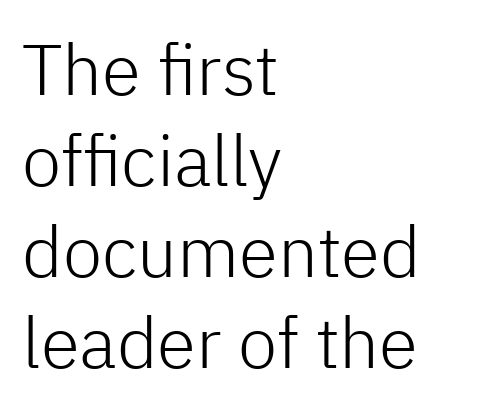
The passage shown is typed in a proportional face where columns would drift. The gaps between neighbouring characters are ordinary and unremarkable. Stroke mass is kept to a normal reading level or below. In terms of posture, this sample is upright.
